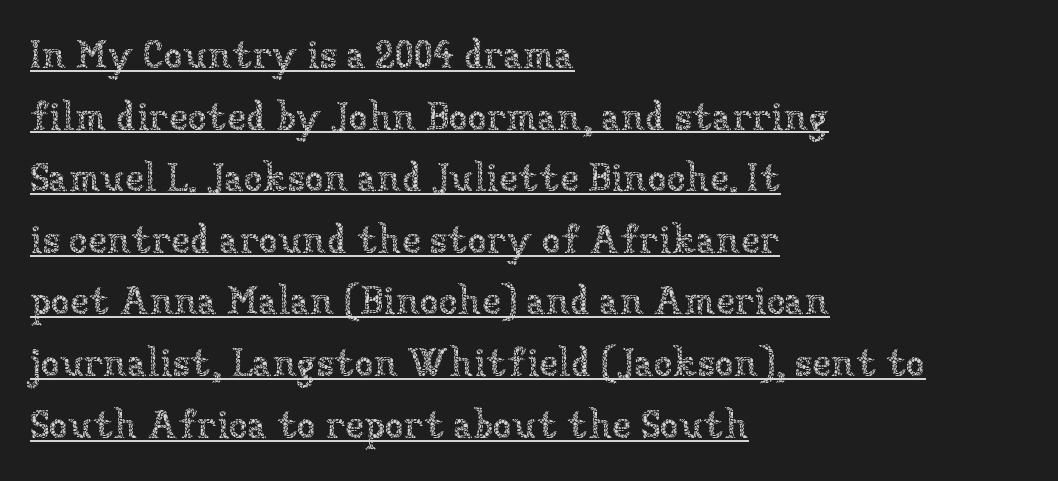
Interline gaps are of average width in this sample. Ordinary non-slanted type is in use. A quiet, ordinary-to-light weight characterises the typeface. What decoration does the sample have? An underline. This sample uses plain, unmodified letter spacing. If you drew a ruler down the left edge, every line would touch it.
